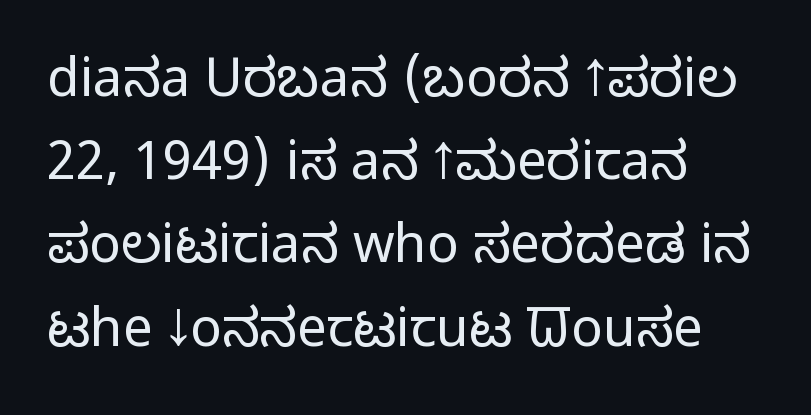
{"serif": "no", "italic": "no", "bold": "no", "weight": "regular", "width": "condensed", "stroke_contrast": "low", "x_height": "large", "monospaced": "no", "underline": "no", "align": "left", "line_spacing": "normal", "line_spacing_ratio": 1.57, "letter_spacing": "normal", "letter_spacing_em": 0.0, "glyph_px": 53}
